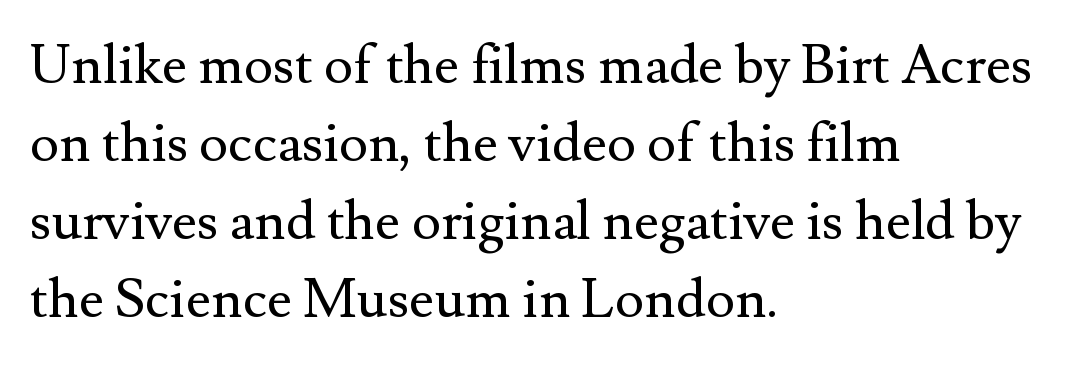
The image shows 55 px regular-weight serif type, upright; set left-aligned, normal line spacing (1.42x), normal letter spacing, not underlined; medium stroke contrast and a small x-height.
